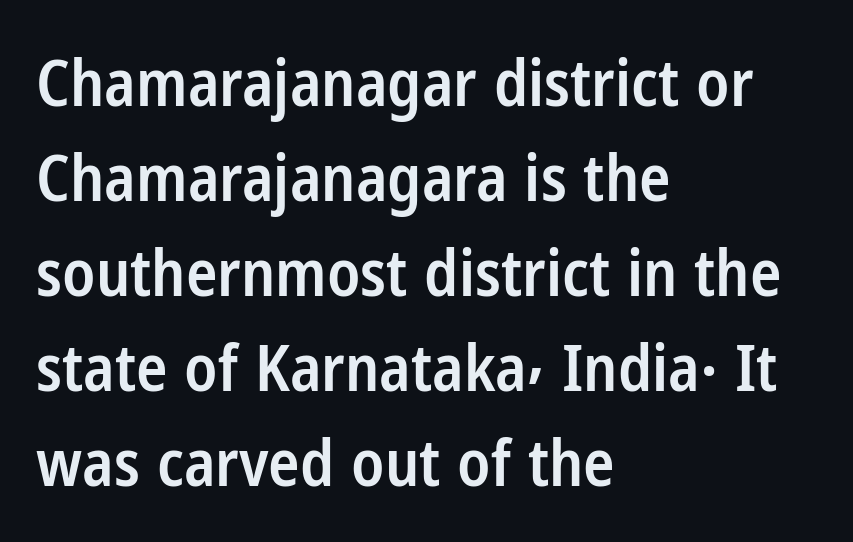
Tracking here is standard; glyphs follow each other at the usual distance. Varying glyph widths throughout — classic text-font behaviour. These lines were composed using upright roman letters. The rows are spaced the way most documents space them. If you drew a ruler down the left edge, every line would touch it.
